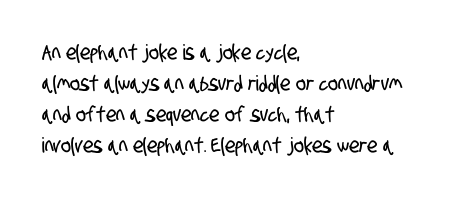
The lines in this sample share a left origin and differ only in where they stop. Underline: absent. If you measured baseline to baseline, you'd find a middling distance. Caption: standard tracking, unaltered.
